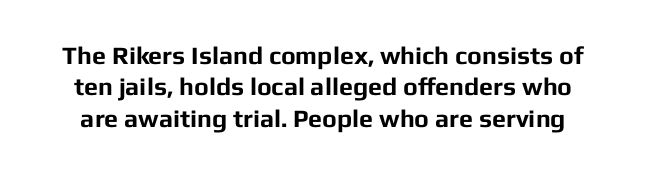
Q: Is the text bold? A: Yes.
Q: Is the text italic (slanted)? A: No, it is upright.
Q: Is the text underlined? A: No.
Q: Is the spacing between letters normal or unusually wide? A: Normal.
Q: Is the spacing between lines tight, normal or loose? A: Normal.
